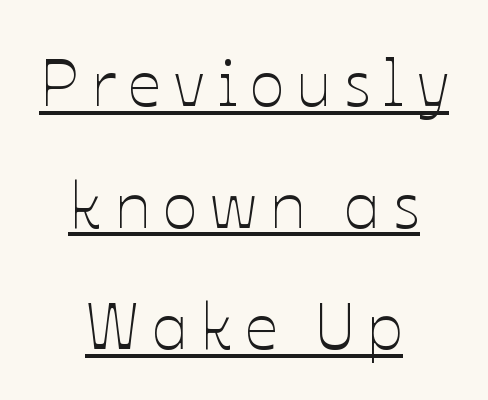
{"italic": "no", "bold": "no", "weight": "thin", "width": "normal", "stroke_contrast": "low", "x_height": "medium", "monospaced": "no", "underline": "yes", "align": "center", "line_spacing_ratio": 1.87, "glyph_px": 65}
